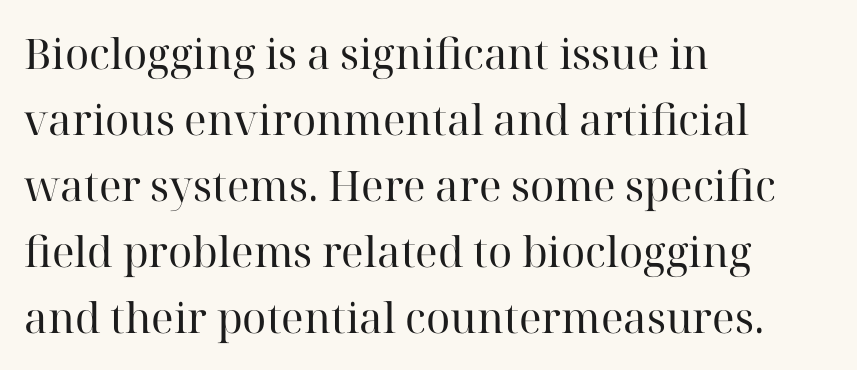
The image shows 42 px regular-weight serif type, upright; set left-aligned, normal line spacing (1.57x), normal letter spacing, not underlined; high stroke contrast and a medium x-height.
